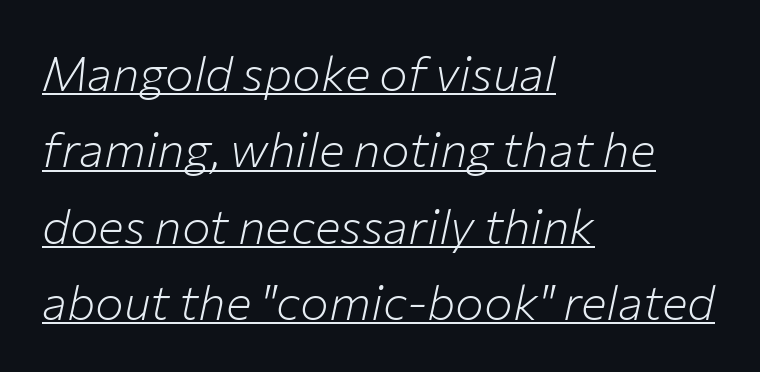
The image shows 48 px light type, italic (leaning right); set left-aligned, normal line spacing (1.59x), normal letter spacing, underlined; low stroke contrast and a medium x-height.
